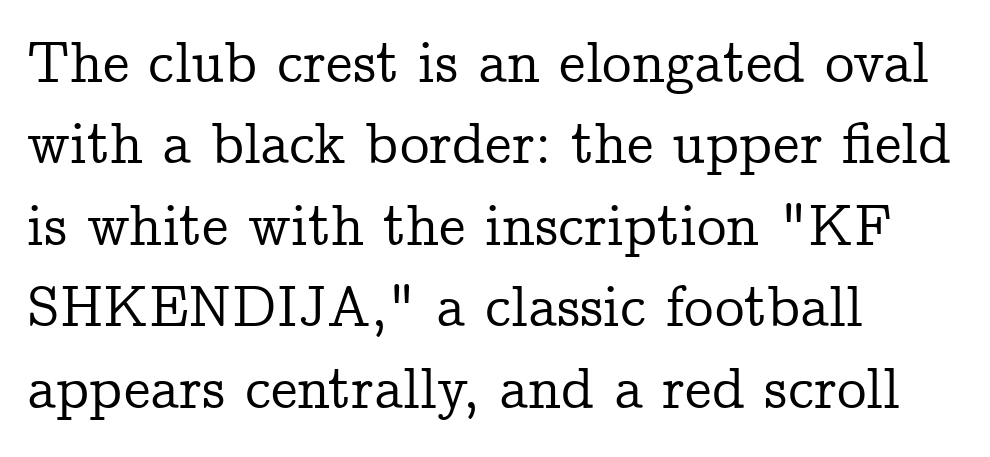
The space beneath each line is pristine and unruled. This sample has the flowing, uneven cadence of proportional lettering. Layout note: lines flush left. A typesetter would mark this as roman, not italic. Leading matches the norm, producing a regular column.
